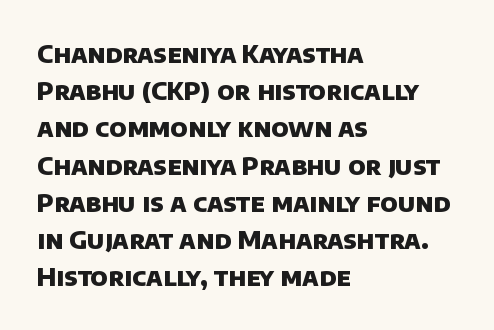
Q: Is the text bold? A: Yes.
Q: Is the text underlined? A: No.
Q: How is the paragraph aligned? A: Left-aligned.
Q: Is the spacing between letters normal or unusually wide? A: Normal.
Q: Is the spacing between lines tight, normal or loose? A: Normal.
